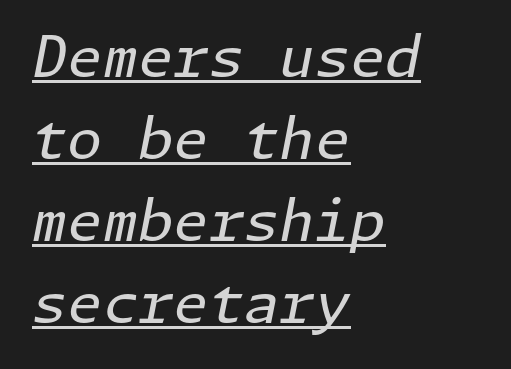
Heft: none added — not bold. Compared with undecorated copy, this sample adds a rule below the words. The passage shown stacks its lines at a standard gap. A typesetter would call this zero additional tracking.
